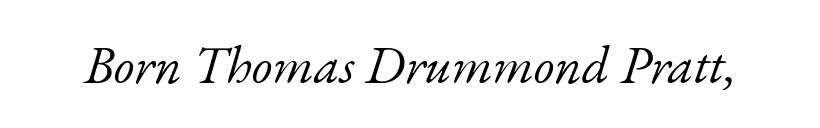
{"serif": "yes", "italic": "yes", "lean": "right", "slant_degrees": 17, "bold": "no", "weight": "light", "width": "normal", "stroke_contrast": "low", "x_height": "small", "monospaced": "no", "underline": "no", "letter_spacing": "normal", "letter_spacing_em": 0.0, "glyph_px": 53}
